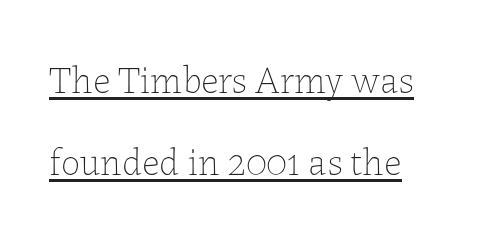
Q: Is the text bold? A: No.
Q: Is the text italic (slanted)? A: No, it is upright.
Q: Is the text underlined? A: Yes.
Q: How is the paragraph aligned? A: Left-aligned.
Q: Is the spacing between letters normal or unusually wide? A: Normal.
Q: Is the spacing between lines tight, normal or loose? A: Loose.
Q: Width (condensed, normal, or wide)? A: Normal.
Q: Stroke contrast? A: Low.
Q: x-height? A: Medium.
Q: Monospaced? A: No.
